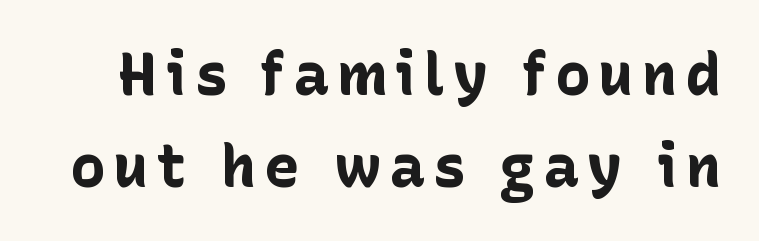
The image shows 59 px bold sans-serif type, upright; set normal line spacing (1.56x), not underlined; low stroke contrast and a medium x-height.
